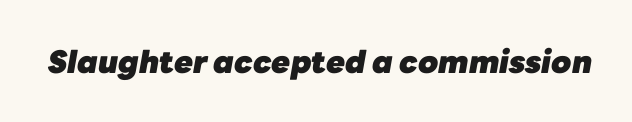
Q: Is the text bold? A: Yes.
Q: Is the text italic (slanted)? A: Yes, it leans right by about 10 degrees.
Q: Is the text underlined? A: No.
Q: Is the spacing between letters normal or unusually wide? A: Normal.
Q: Width (condensed, normal, or wide)? A: Normal.
Q: Stroke contrast? A: Low.
Q: x-height? A: Medium.
Q: Monospaced? A: No.
